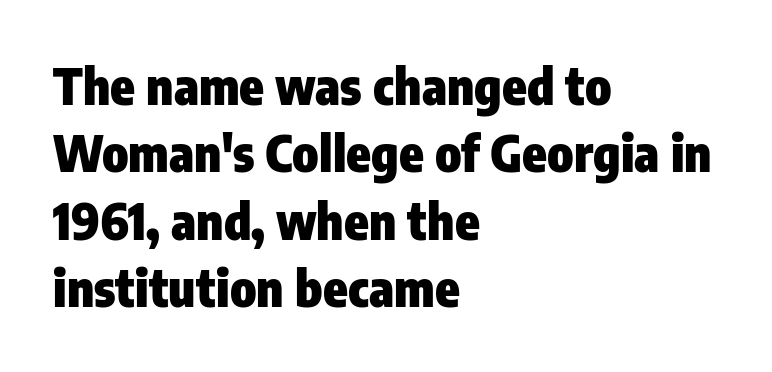
The image shows 50 px heavy, condensed sans-serif type, upright; set left-aligned, normal line spacing (1.35x), normal letter spacing, not underlined; low stroke contrast and a medium x-height.
